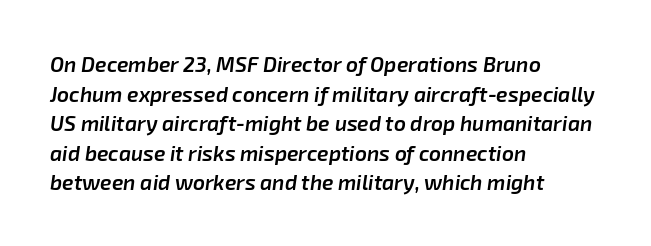
The image shows 21 px text type, italic (leaning right); set left-aligned, normal line spacing (1.41x), normal letter spacing, not underlined.
